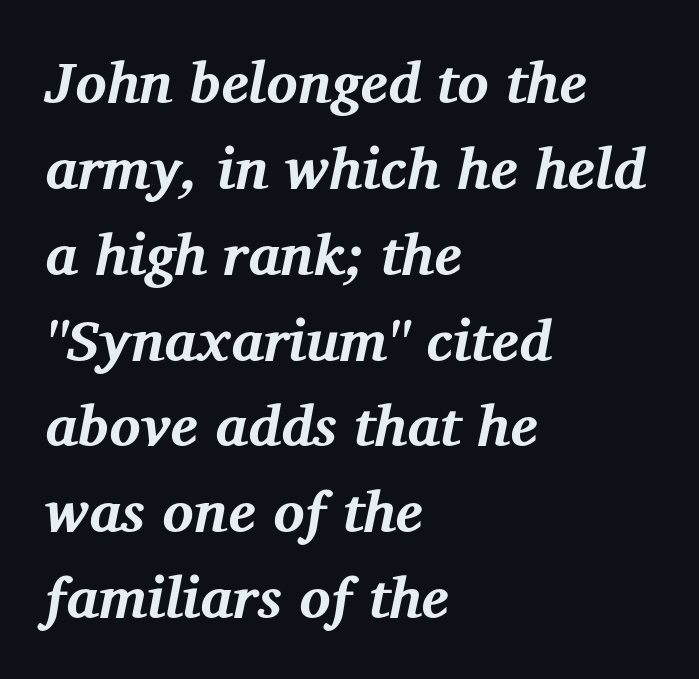
The image shows 58 px bold serif type, italic (leaning right); set left-aligned, normal line spacing (1.48x), normal letter spacing, not underlined; medium stroke contrast and a medium x-height.
